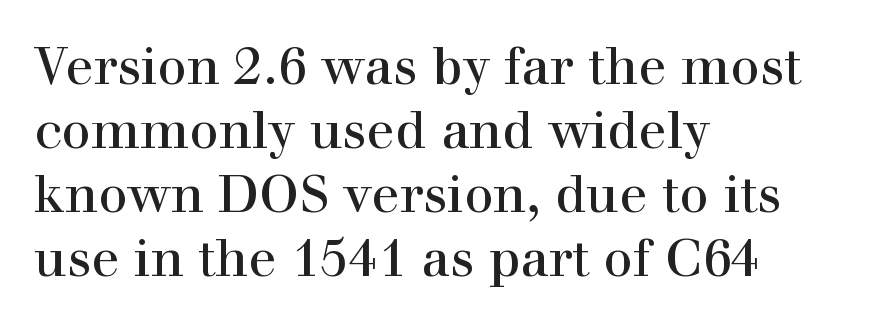
The image shows 52 px serif type, upright; set left-aligned, line spacing 1.23x, normal letter spacing, not underlined; a medium x-height.
